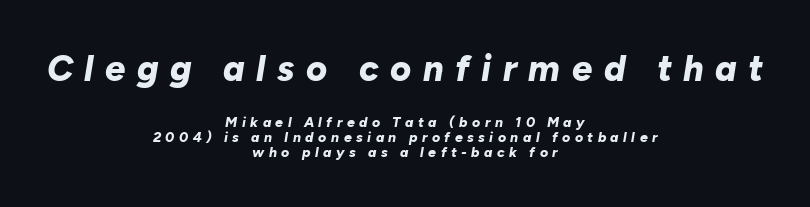
The image shows 36 px bold type, italic (leaning right); set centered, tight line spacing (1.06x), unusually wide letter spacing (+0.32 em), not underlined; the first (top) block is 2.57x larger; low stroke contrast and a medium x-height.
